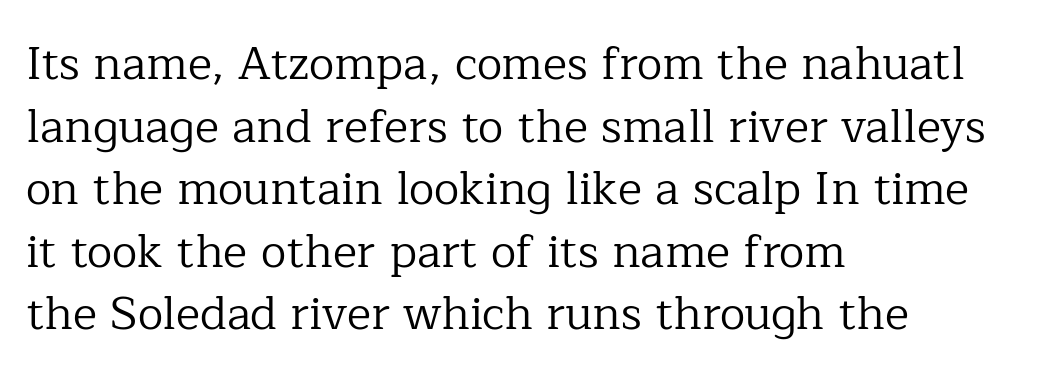
Q: Is the text bold? A: No.
Q: Is the text italic (slanted)? A: No, it is upright.
Q: Is the typeface a serif or a sans-serif typeface? A: Serif.
Q: Is the text underlined? A: No.
Q: How is the paragraph aligned? A: Left-aligned.
Q: Is the spacing between letters normal or unusually wide? A: Normal.
Q: Is the spacing between lines tight, normal or loose? A: Normal.
Q: Width (condensed, normal, or wide)? A: Normal.
Q: Stroke contrast? A: Low.
Q: x-height? A: Medium.
Q: Monospaced? A: No.
